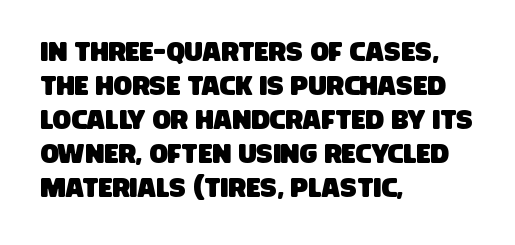
These lines keep a tight, regular rhythm from letter to letter. Notice how descenders clear the ascenders below comfortably — that's standard leading. Clear beneath every line of the passage. Compared with a centered layout, this one pins lines to the left instead.
